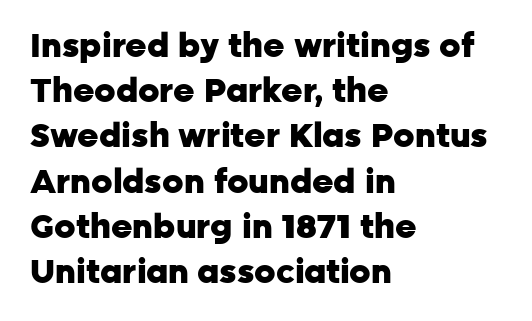
The horizontal fit of the characters is conventional and even. The line-height multiplier appears to be the usual default. Underline: absent. Spacing verdict: proportional, widths tailored to each character.
